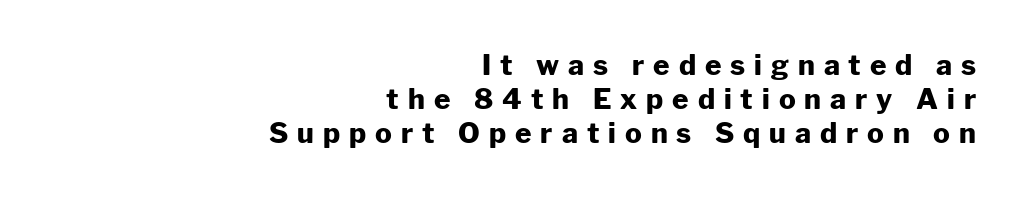
The image shows 28 px heavy sans-serif type, upright; set right-aligned, line spacing 1.22x, unusually wide letter spacing (+0.32 em), not underlined; low stroke contrast and a medium x-height.
